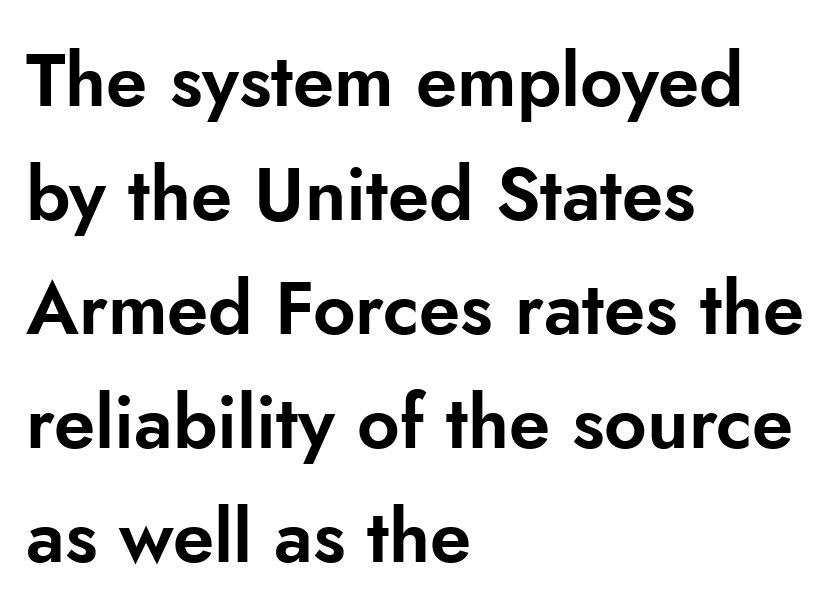
Q: Is the text italic (slanted)? A: No, it is upright.
Q: Is the typeface a serif or a sans-serif typeface? A: Sans-serif.
Q: Is the text underlined? A: No.
Q: How is the paragraph aligned? A: Left-aligned.
Q: Is the spacing between letters normal or unusually wide? A: Normal.
Q: Is the spacing between lines tight, normal or loose? A: Normal.
Q: Width (condensed, normal, or wide)? A: Normal.
Q: Stroke contrast? A: Low.
Q: x-height? A: Small.
Q: Monospaced? A: No.
